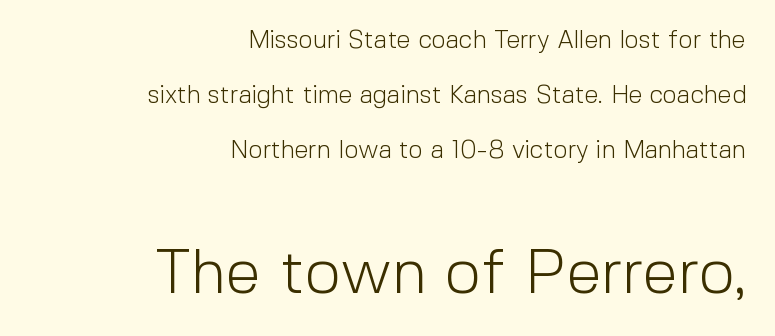
The image shows 63 px light sans-serif type, upright; set right-aligned, loose line spacing (2.21x), normal letter spacing, not underlined; the second (bottom) block is 2.52x larger; a medium x-height.
